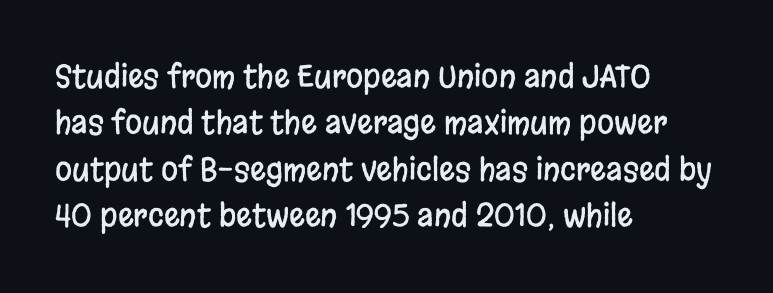
{"serif": "no", "italic": "no", "width": "condensed", "stroke_contrast": "low", "x_height": "large", "monospaced": "no", "underline": "no", "align": "left", "line_spacing": "normal", "line_spacing_ratio": 1.5, "letter_spacing": "normal", "letter_spacing_em": 0.0, "glyph_px": 31}
